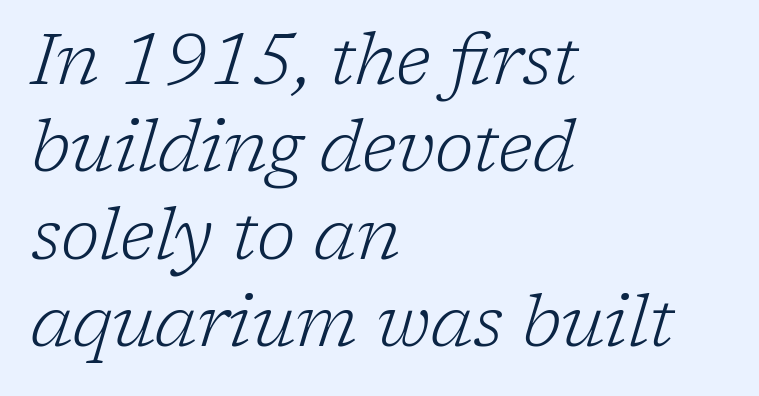
The letters carry serifs — small finishing strokes at the ends of their stems. Summary of weight: not heavy and not bold. The face used here has a pronounced slope to its letters. The passage is arranged the way most books set body copy — flush left.
